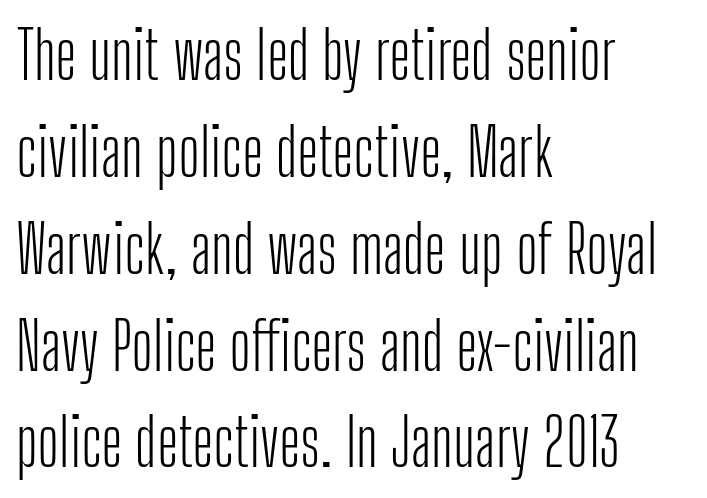
Q: Is the text bold? A: No.
Q: Is the text italic (slanted)? A: No, it is upright.
Q: Is the typeface a serif or a sans-serif typeface? A: Sans-serif.
Q: Is the text underlined? A: No.
Q: How is the paragraph aligned? A: Left-aligned.
Q: Is the spacing between letters normal or unusually wide? A: Normal.
Q: Is the spacing between lines tight, normal or loose? A: Normal.
Q: Width (condensed, normal, or wide)? A: Condensed.
Q: Stroke contrast? A: Low.
Q: x-height? A: Medium.
Q: Monospaced? A: No.
